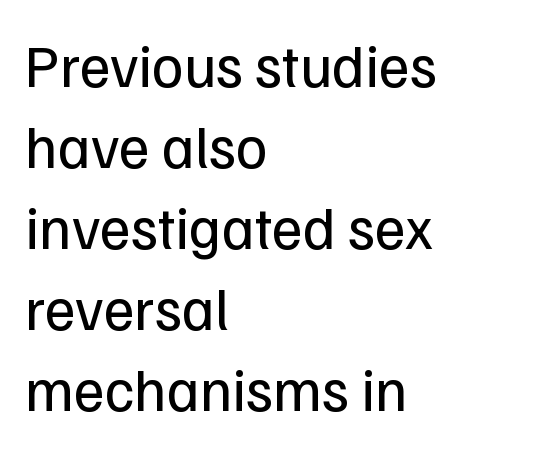
The image shows 60 px regular-weight sans-serif type, upright; set left-aligned, normal line spacing (1.35x), normal letter spacing, not underlined; low stroke contrast and a medium x-height.
